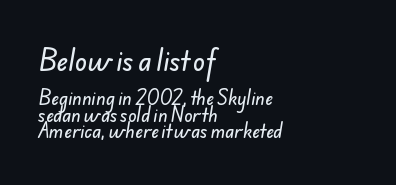
Q: Is the text underlined? A: No.
Q: How is the paragraph aligned? A: Left-aligned.
Q: Is the spacing between letters normal or unusually wide? A: Normal.
Q: Is the spacing between lines tight, normal or loose? A: Tight.
Q: Which block of text is set in a larger size, the first (top) or the second (bottom)? A: The first (top) one.
